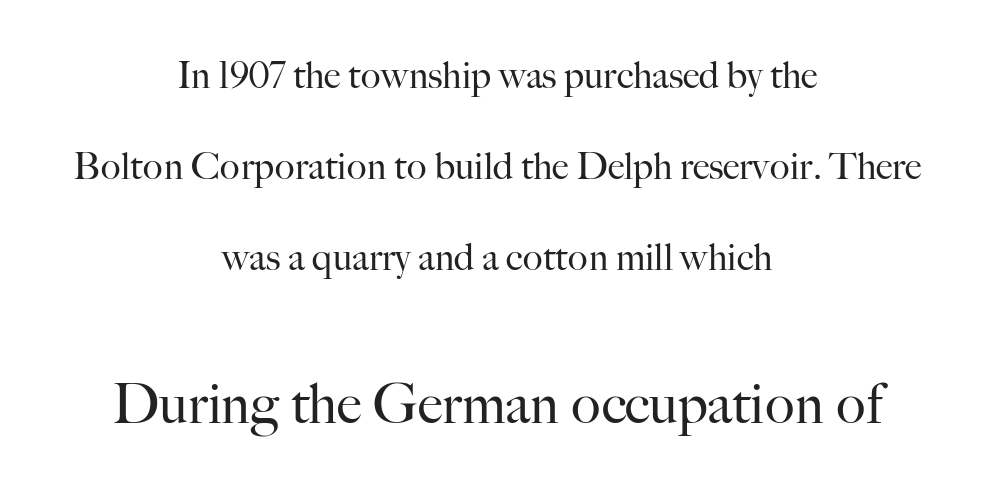
The image shows 55 px regular-weight serif type, upright; set centered, loose line spacing (2.46x), normal letter spacing, not underlined; the second (bottom) block is 1.49x larger; high stroke contrast and a small x-height.
